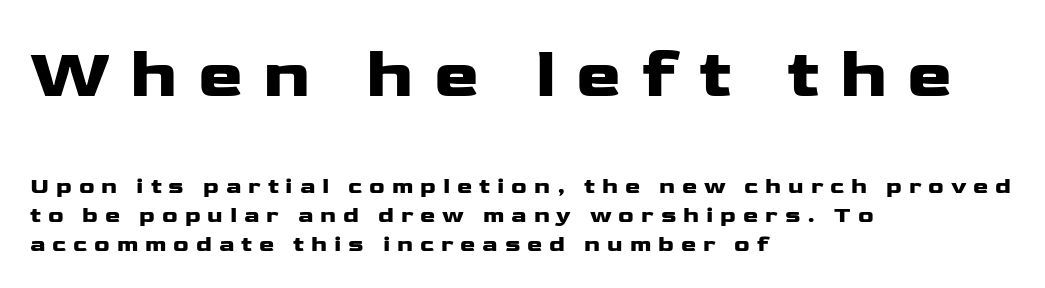
Q: Is the text italic (slanted)? A: No, it is upright.
Q: Is the typeface a serif or a sans-serif typeface? A: Sans-serif.
Q: Is the text underlined? A: No.
Q: How is the paragraph aligned? A: Left-aligned.
Q: Is the spacing between letters normal or unusually wide? A: Unusually wide.
Q: Is the spacing between lines tight, normal or loose? A: Normal.
Q: Which block of text is set in a larger size, the first (top) or the second (bottom)? A: The first (top) one.
Q: Width (condensed, normal, or wide)? A: Wide.
Q: Stroke contrast? A: Low.
Q: x-height? A: Medium.
Q: Monospaced? A: No.
